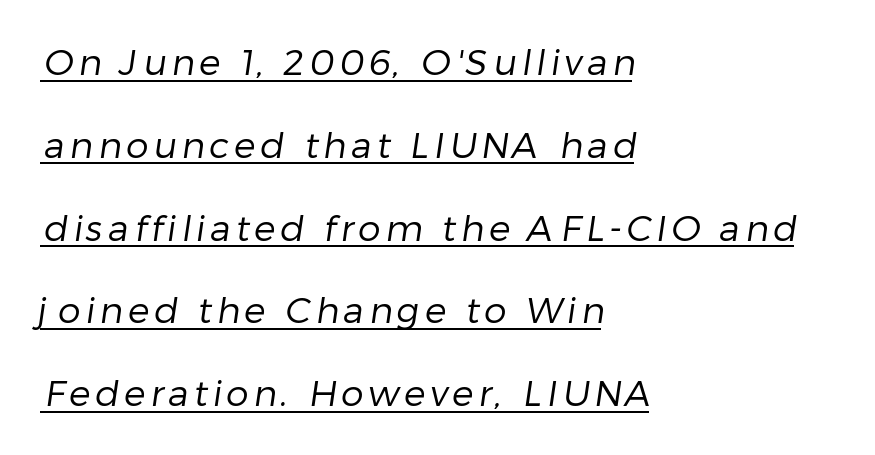
The leading is generous, giving the passage an open texture. This sample is left-justified, so line endings fall wherever the words run out. Honestly, the underline is the first thing you notice here. Vertical stems look standard width or narrower in stroke.
